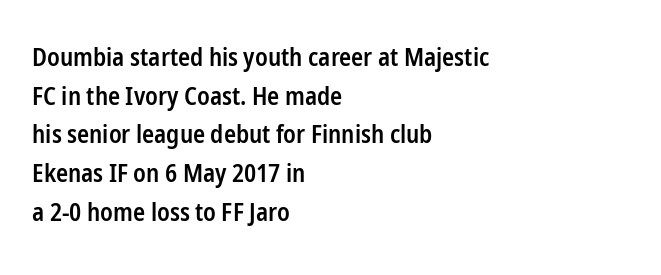
{"italic": "no", "bold": "semi", "underline": "no", "align": "left", "line_spacing": "normal", "line_spacing_ratio": 1.55, "letter_spacing": "normal", "letter_spacing_em": 0.0, "glyph_px": 25}
